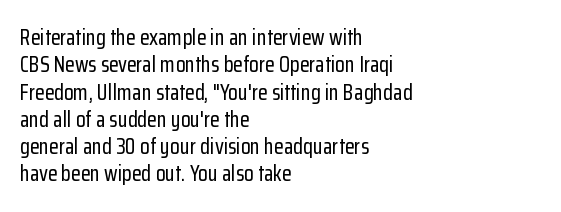
The image shows 22 px text type, upright; set left-aligned, line spacing 1.24x, normal letter spacing, not underlined.
